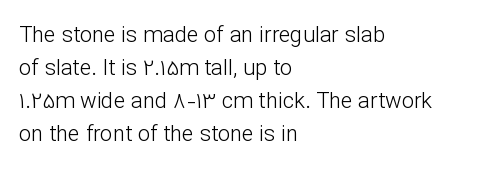
{"italic": "no", "bold": "no", "underline": "no", "align": "left", "line_spacing": "normal", "line_spacing_ratio": 1.5, "letter_spacing": "normal", "letter_spacing_em": 0.0, "glyph_px": 22}
